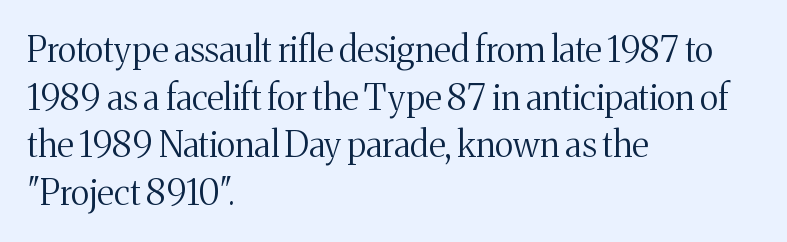
{"serif": "yes", "italic": "no", "bold": "no", "weight": "regular", "width": "normal", "stroke_contrast": "medium", "x_height": "medium", "monospaced": "no", "underline": "no", "align": "left", "line_spacing": "normal", "line_spacing_ratio": 1.36, "letter_spacing": "normal", "letter_spacing_em": 0.0, "glyph_px": 35}
